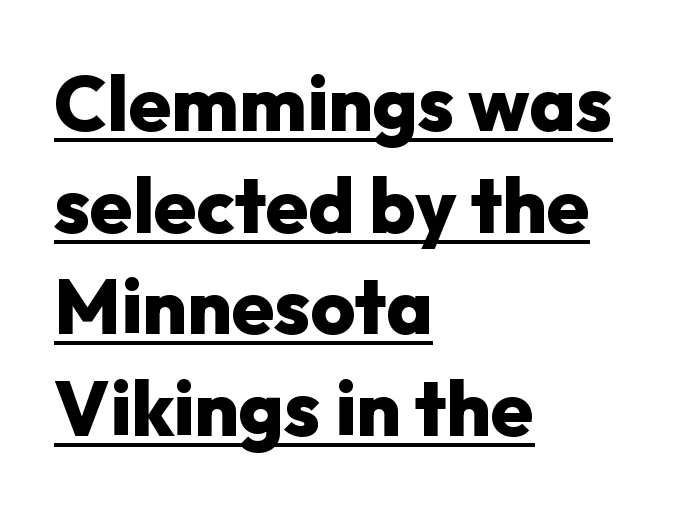
Q: Is the text bold? A: Yes.
Q: Is the text italic (slanted)? A: No, it is upright.
Q: Is the typeface a serif or a sans-serif typeface? A: Sans-serif.
Q: Is the text underlined? A: Yes.
Q: How is the paragraph aligned? A: Left-aligned.
Q: Is the spacing between letters normal or unusually wide? A: Normal.
Q: Is the spacing between lines tight, normal or loose? A: Normal.
Q: Width (condensed, normal, or wide)? A: Normal.
Q: Stroke contrast? A: Low.
Q: x-height? A: Medium.
Q: Monospaced? A: No.
